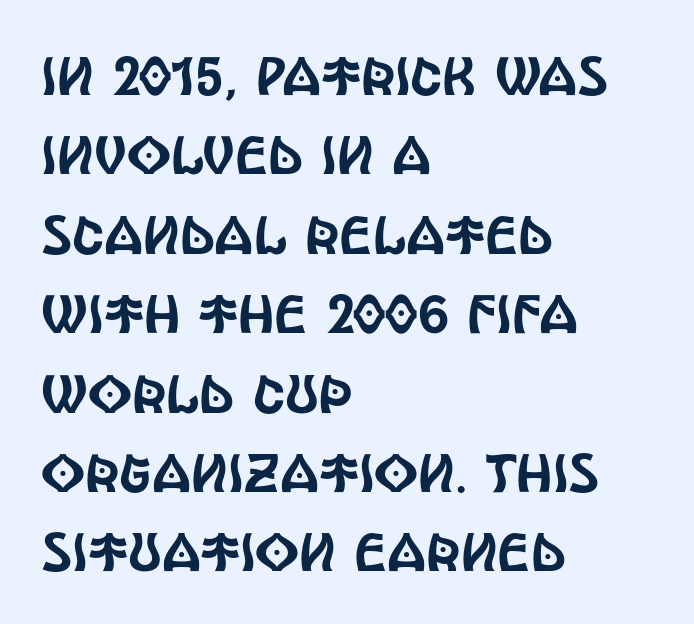
The image shows 54 px condensed sans-serif type, upright; set left-aligned, normal line spacing (1.47x), normal letter spacing, not underlined; a large x-height.
